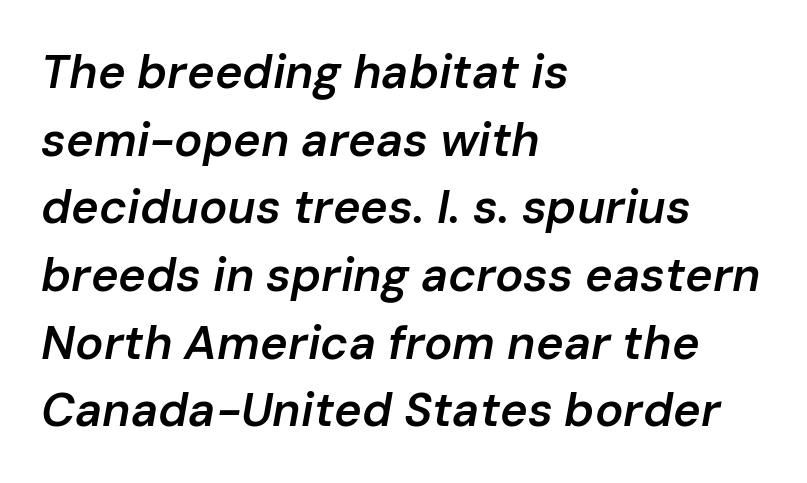
Any mark beneath the type? The region is blank. Slant detected: the letters are inclined. Every row of glyphs begins at an identical x-position on the left. Leading matches the norm, producing a regular column. The letters advance in unequal steps, a hallmark of proportional type. Strokes here are thickened, but only to semibold level.
